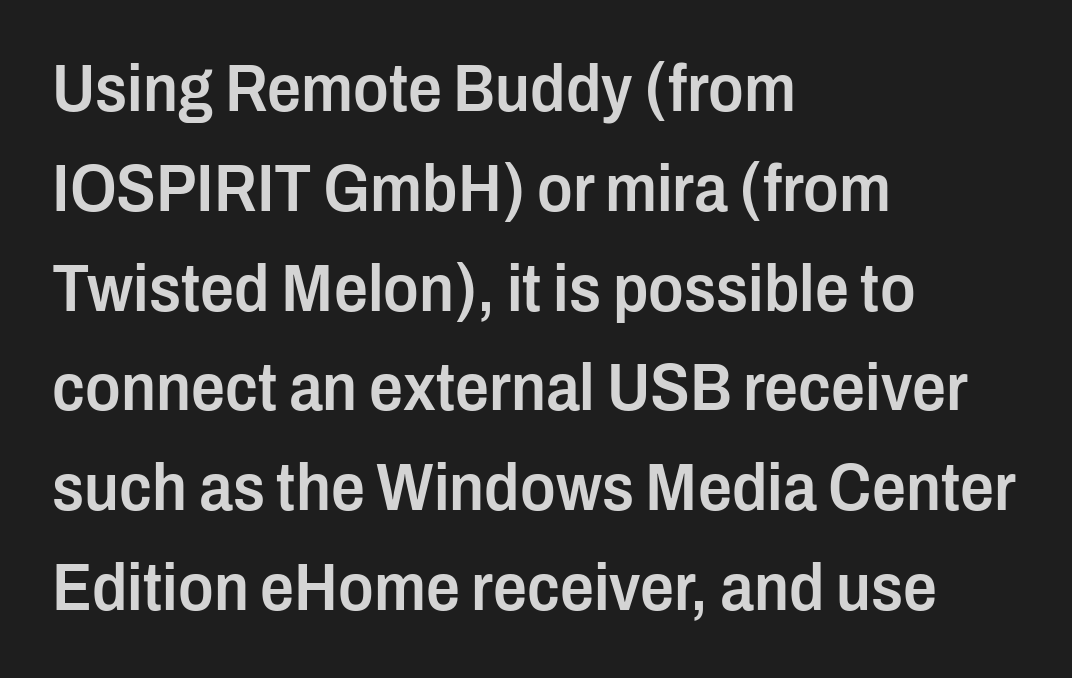
The image shows 67 px semibold, condensed sans-serif type, upright; set left-aligned, normal line spacing (1.49x), normal letter spacing, not underlined; low stroke contrast and a medium x-height.
